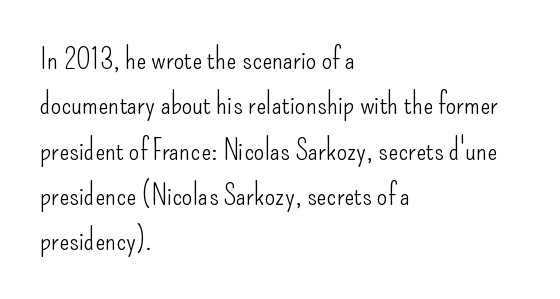
Q: Is the text bold? A: No.
Q: Is the text italic (slanted)? A: No, it is upright.
Q: Is the typeface a serif or a sans-serif typeface? A: Sans-serif.
Q: Is the text underlined? A: No.
Q: How is the paragraph aligned? A: Left-aligned.
Q: Is the spacing between letters normal or unusually wide? A: Normal.
Q: Is the spacing between lines tight, normal or loose? A: Normal.
Q: Width (condensed, normal, or wide)? A: Condensed.
Q: Stroke contrast? A: Low.
Q: x-height? A: Small.
Q: Monospaced? A: No.
